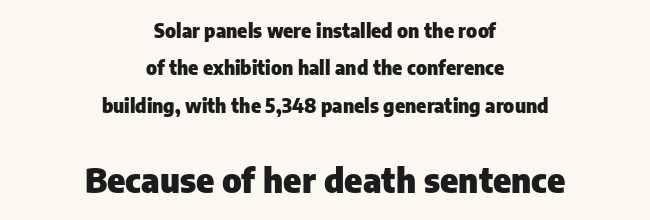
Every row of glyphs is offset so its center matches the block's center. Style check: upright. The glyphs are unaccompanied by any horizontal stroke below them. These lines are rendered in a variable-pitch font.
